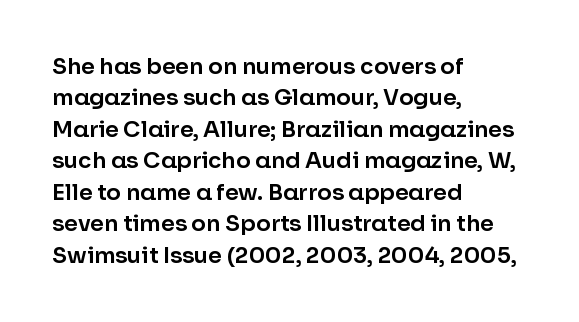
The image shows 22 px text type, upright; set left-aligned, normal line spacing (1.43x), normal letter spacing, not underlined.
